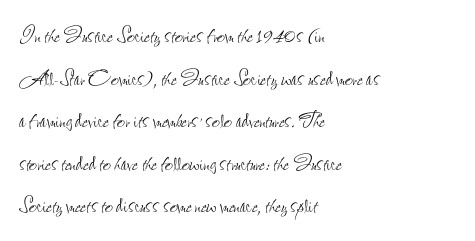
Q: Is the text bold? A: No.
Q: Is the text italic (slanted)? A: Yes.
Q: Is the text underlined? A: No.
Q: How is the paragraph aligned? A: Left-aligned.
Q: Is the spacing between letters normal or unusually wide? A: Normal.
Q: Is the spacing between lines tight, normal or loose? A: Normal.
Q: Width (condensed, normal, or wide)? A: Condensed.
Q: Stroke contrast? A: Low.
Q: x-height? A: Small.
Q: Monospaced? A: No.
